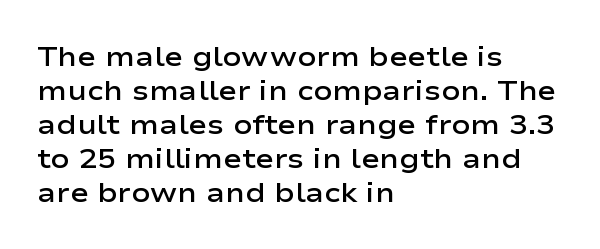
Q: Is the text bold? A: Semi-bold.
Q: Is the text italic (slanted)? A: No, it is upright.
Q: Is the typeface a serif or a sans-serif typeface? A: Sans-serif.
Q: Is the text underlined? A: No.
Q: How is the paragraph aligned? A: Left-aligned.
Q: Is the spacing between letters normal or unusually wide? A: Normal.
Q: Width (condensed, normal, or wide)? A: Wide.
Q: Stroke contrast? A: Low.
Q: x-height? A: Medium.
Q: Monospaced? A: No.
